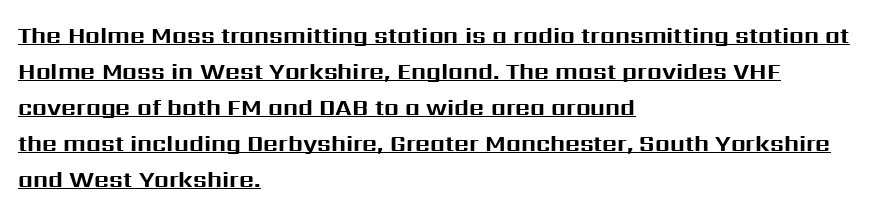
{"italic": "no", "bold": "yes", "underline": "yes", "align": "left", "line_spacing": "normal", "line_spacing_ratio": 1.57, "letter_spacing": "normal", "letter_spacing_em": 0.0, "glyph_px": 23}
